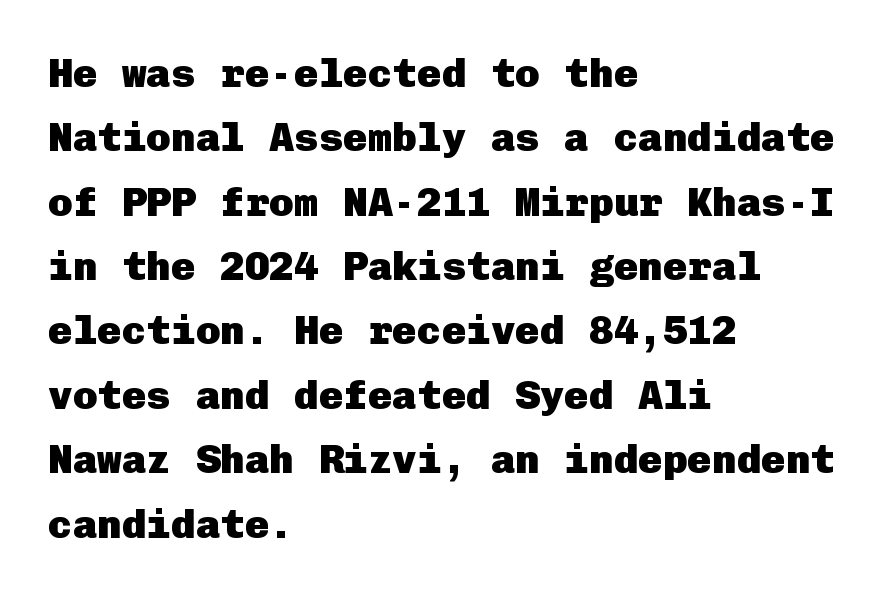
{"serif": "no", "italic": "no", "bold": "yes", "weight": "heavy", "width": "normal", "stroke_contrast": "low", "x_height": "medium", "underline": "no", "align": "left", "line_spacing": "normal", "line_spacing_ratio": 1.57, "letter_spacing": "normal", "letter_spacing_em": 0.0, "glyph_px": 41}
